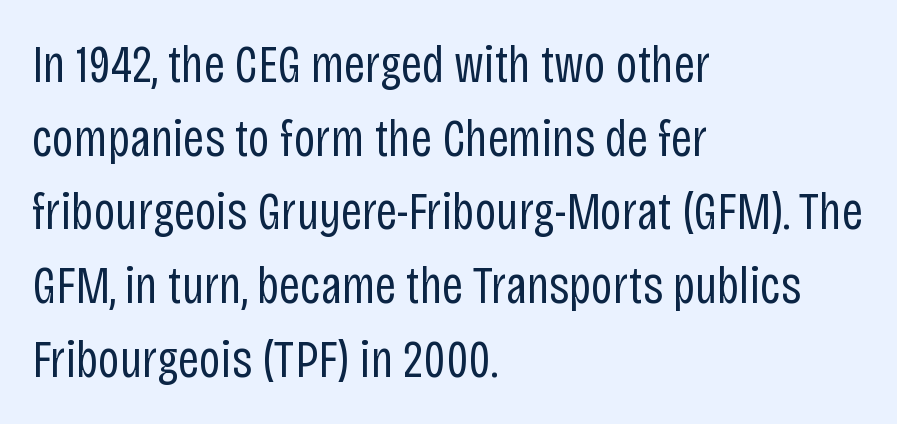
The image shows 53 px regular-weight, condensed sans-serif type, upright; set left-aligned, normal line spacing (1.39x), normal letter spacing, not underlined; low stroke contrast and a large x-height.
